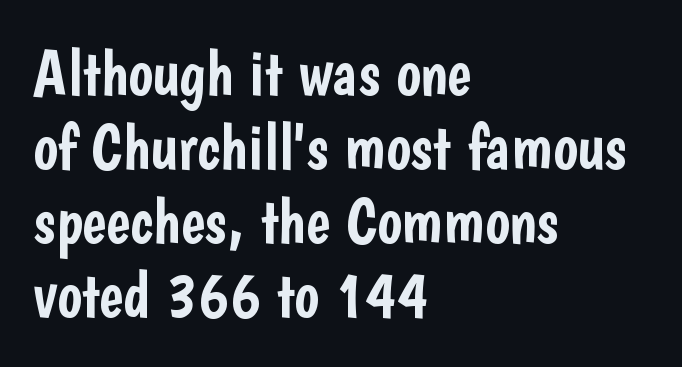
Q: Is the text italic (slanted)? A: No, it is upright.
Q: Is the typeface a serif or a sans-serif typeface? A: Sans-serif.
Q: Is the text underlined? A: No.
Q: How is the paragraph aligned? A: Left-aligned.
Q: Is the spacing between letters normal or unusually wide? A: Normal.
Q: Is the spacing between lines tight, normal or loose? A: Tight.
Q: Width (condensed, normal, or wide)? A: Condensed.
Q: Stroke contrast? A: Low.
Q: x-height? A: Medium.
Q: Monospaced? A: No.
